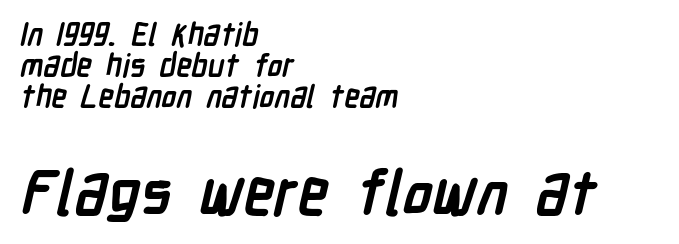
{"serif": "no", "bold": "yes", "weight": "semibold", "width": "condensed", "stroke_contrast": "low", "x_height": "medium", "monospaced": "no", "underline": "no", "align": "left", "line_spacing": "tight", "line_spacing_ratio": 1.0, "letter_spacing": "normal", "letter_spacing_em": 0.0, "larger_block": "second", "size_ratio": 2.0, "glyph_px": 62}
